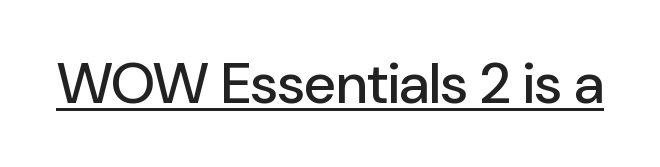
{"serif": "no", "italic": "no", "width": "normal", "stroke_contrast": "low", "x_height": "medium", "monospaced": "no", "underline": "yes", "letter_spacing": "normal", "letter_spacing_em": 0.0, "glyph_px": 57}
